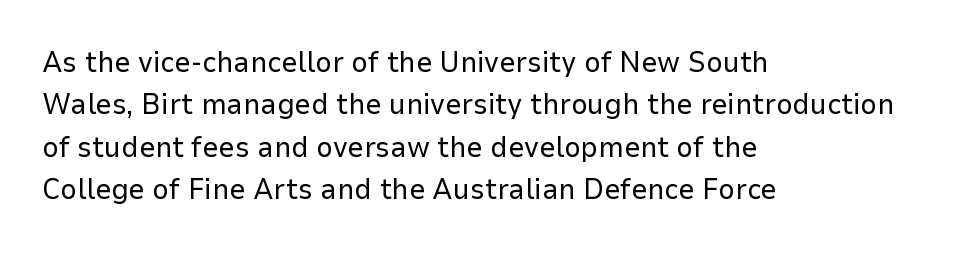
The image shows 29 px regular-weight sans-serif type, upright; set left-aligned, normal line spacing (1.46x), normal letter spacing, not underlined; low stroke contrast and a medium x-height.
